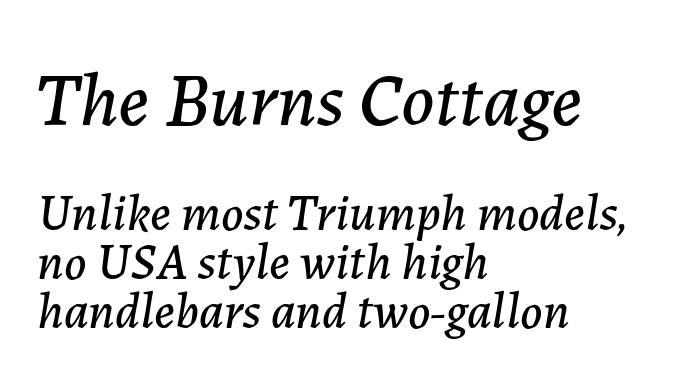
Looks like regular typesetting: each glyph gets only the width it needs. The gap between lines stays unmarked. Rows of type sit shoulder to shoulder in the vertical direction. A student would call this left alignment; a typographer would say flush left, rag right.
